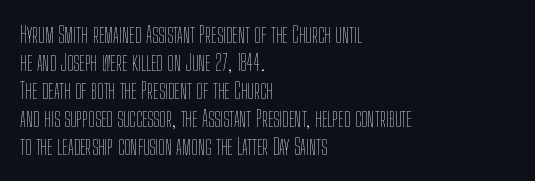
Q: Is the text bold? A: No.
Q: Is the text italic (slanted)? A: No, it is upright.
Q: Is the text underlined? A: No.
Q: How is the paragraph aligned? A: Left-aligned.
Q: Is the spacing between letters normal or unusually wide? A: Normal.
